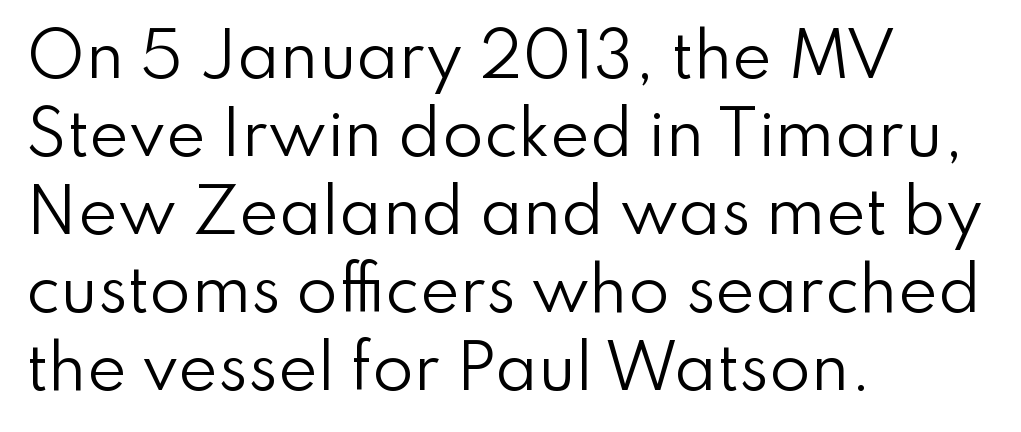
The image shows 60 px regular-weight sans-serif type, upright; set left-aligned, normal line spacing (1.3x), normal letter spacing, not underlined; low stroke contrast and a small x-height.
